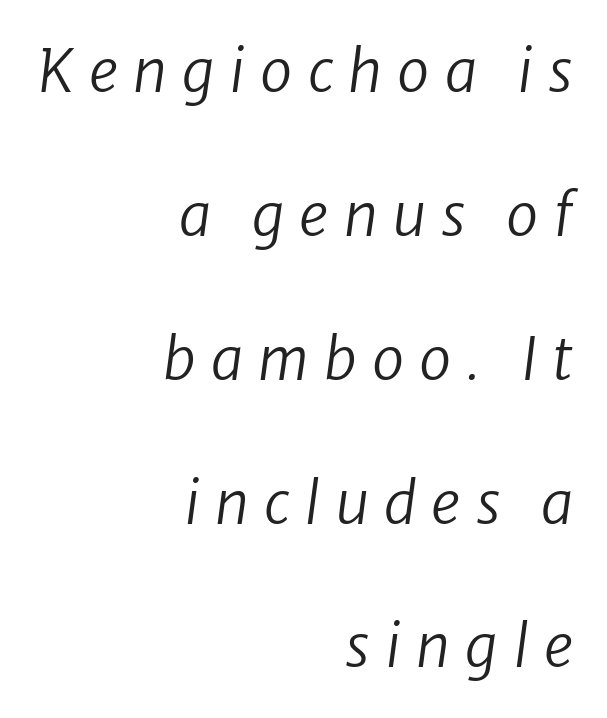
{"italic": "yes", "lean": "right", "slant_degrees": 8, "bold": "no", "weight": "regular", "width": "normal", "stroke_contrast": "low", "x_height": "medium", "monospaced": "no", "underline": "no", "align": "right", "line_spacing": "loose", "line_spacing_ratio": 2.48, "letter_spacing": "wide", "letter_spacing_em": 0.26, "glyph_px": 58}
